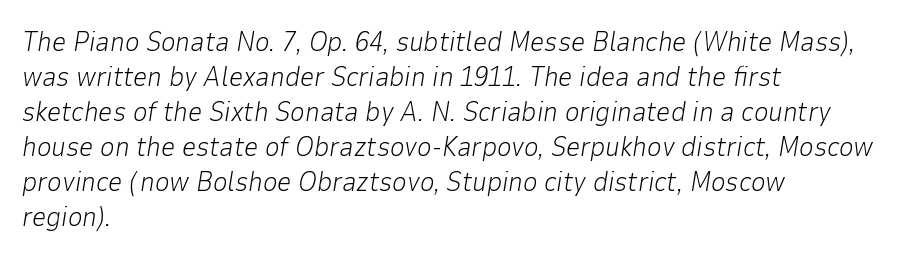
The image shows 28 px light type, italic (leaning right); set left-aligned, normal line spacing (1.25x), normal letter spacing, not underlined; low stroke contrast and a medium x-height.
